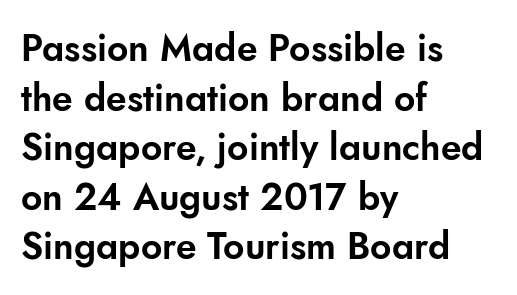
The image shows 37 px sans-serif type, upright; set left-aligned, normal line spacing (1.34x), normal letter spacing, not underlined; low stroke contrast and a small x-height.
